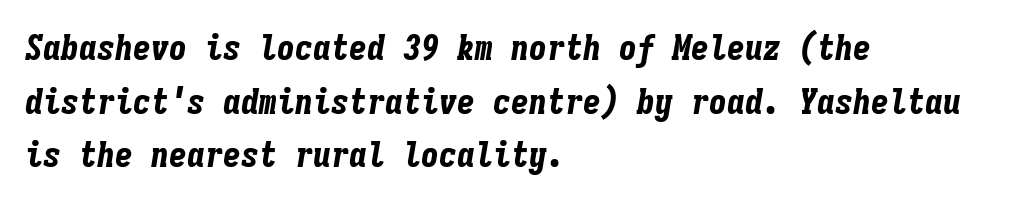
Q: Is the text bold? A: Yes.
Q: Is the text italic (slanted)? A: Yes, it leans right by about 9 degrees.
Q: Is the text underlined? A: No.
Q: How is the paragraph aligned? A: Left-aligned.
Q: Is the spacing between letters normal or unusually wide? A: Normal.
Q: Is the spacing between lines tight, normal or loose? A: Normal.
Q: Width (condensed, normal, or wide)? A: Condensed.
Q: Stroke contrast? A: Low.
Q: x-height? A: Medium.
Q: Monospaced? A: Yes.
